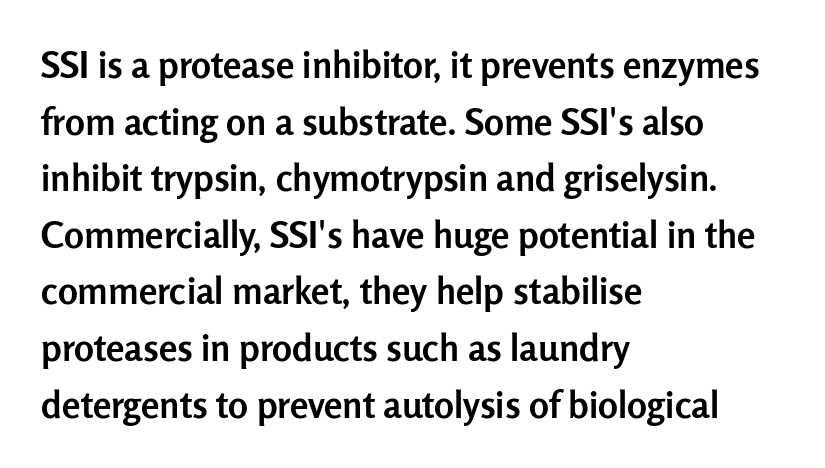
Q: Is the text bold? A: Yes.
Q: Is the text italic (slanted)? A: No, it is upright.
Q: Is the typeface a serif or a sans-serif typeface? A: Sans-serif.
Q: Is the text underlined? A: No.
Q: How is the paragraph aligned? A: Left-aligned.
Q: Is the spacing between letters normal or unusually wide? A: Normal.
Q: Is the spacing between lines tight, normal or loose? A: Normal.
Q: Width (condensed, normal, or wide)? A: Normal.
Q: Stroke contrast? A: Low.
Q: x-height? A: Medium.
Q: Monospaced? A: No.
